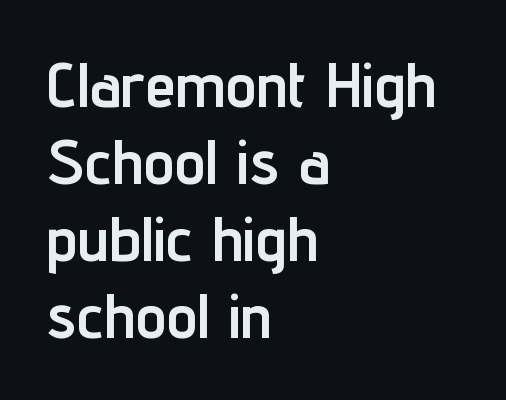
You could not count columns in this text — the font is proportionally spaced. Classification — sans serif. Strong, thick strokes mark this as bold type. All the whitespace from short lines collects on the right. Bare-footed words on every line. What stands out about the letter spacing? Nothing — it is the standard amount.
